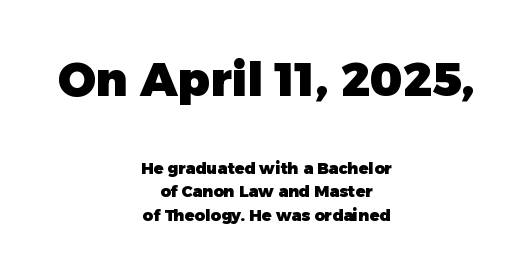
Vertical spacing — default. The type sits square on the baseline with zero lean. Is this a sans? Yes — the strokes have no serifs. Two sizes are in play, and the larger belongs to the first block.
